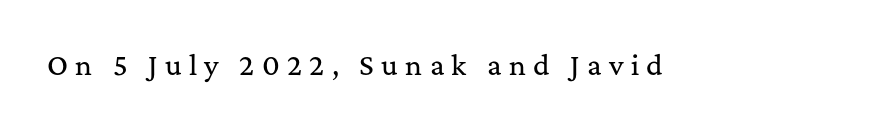
The image shows 26 px text type, upright; set unusually wide letter spacing (+0.28 em), not underlined.
